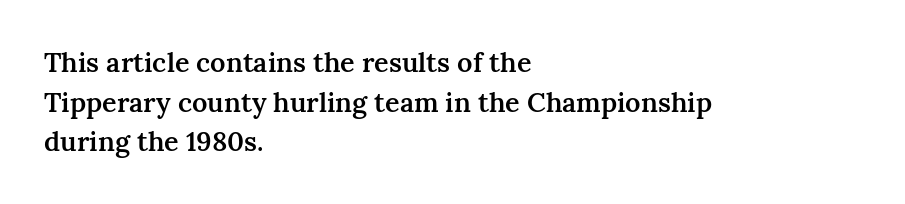
The image shows 27 px text type, upright; set left-aligned, normal line spacing (1.47x), normal letter spacing, not underlined.
